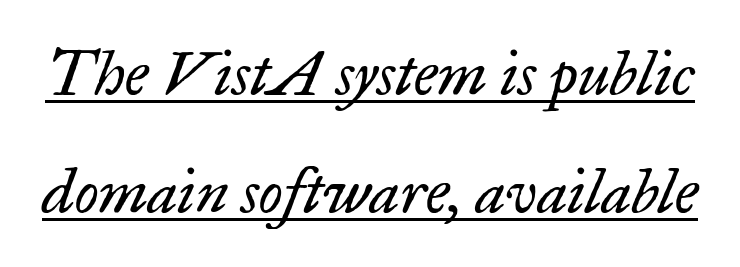
Q: Is the text bold? A: No.
Q: Is the text italic (slanted)? A: Yes, it leans right by about 17 degrees.
Q: Is the typeface a serif or a sans-serif typeface? A: Serif.
Q: Is the text underlined? A: Yes.
Q: Is the spacing between letters normal or unusually wide? A: Normal.
Q: Is the spacing between lines tight, normal or loose? A: Loose.
Q: Width (condensed, normal, or wide)? A: Normal.
Q: Stroke contrast? A: Low.
Q: x-height? A: Small.
Q: Monospaced? A: No.
